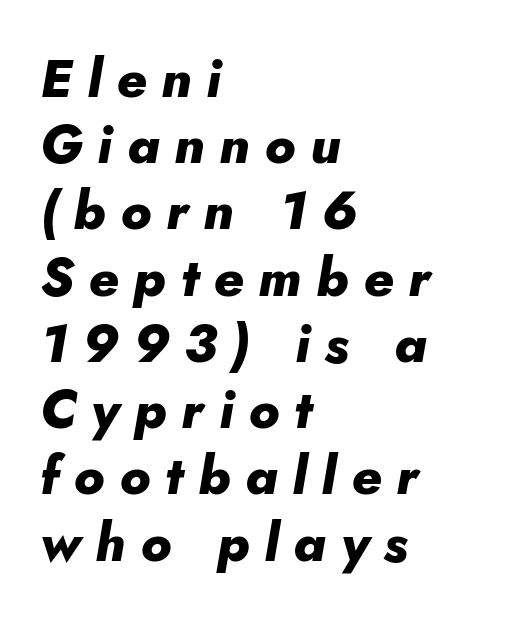
The typesetter chose a ragged-right arrangement here. Students, this is bold: see how much ink each stroke carries. How are the letters spaced? Widely, with obvious added tracking. Does the leading feel generous? No, just average. Letters rest on an invisible, unmarked baseline. The lettering tilts uniformly, giving the passage an italic look.
